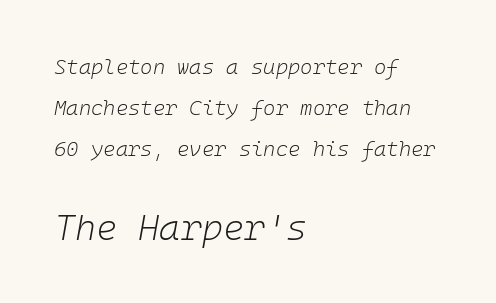
The image shows 36 px light type, italic (leaning right), monospaced; set left-aligned, loose line spacing (1.95x), normal letter spacing, not underlined; the second (bottom) block is 1.71x larger; low stroke contrast and a medium x-height.
